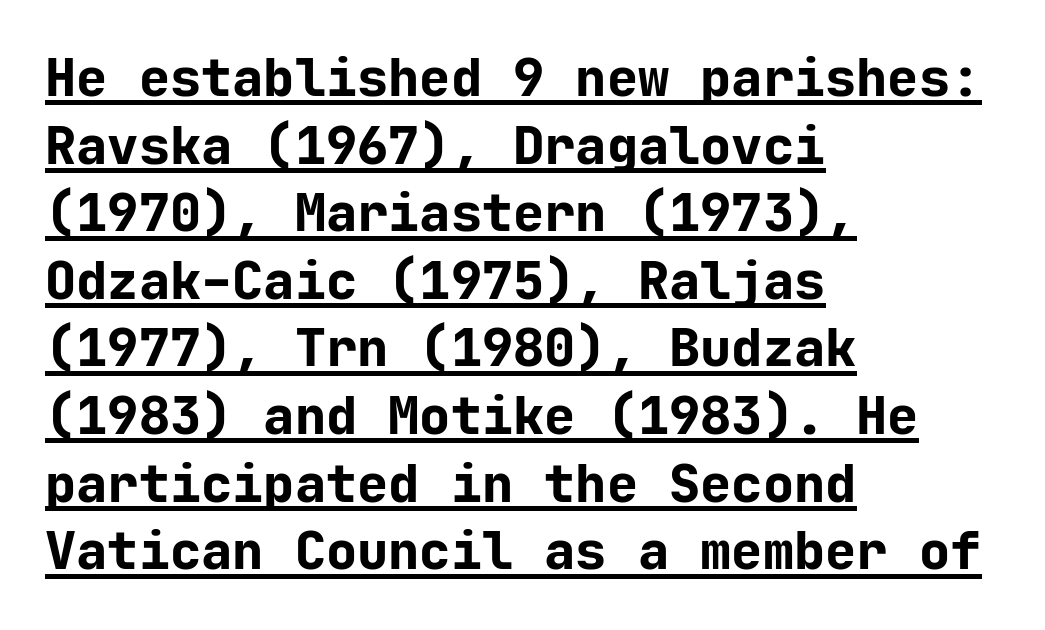
Q: Is the text bold? A: Yes.
Q: Is the text italic (slanted)? A: No, it is upright.
Q: Is the typeface a serif or a sans-serif typeface? A: Sans-serif.
Q: Is the text underlined? A: Yes.
Q: How is the paragraph aligned? A: Left-aligned.
Q: Is the spacing between letters normal or unusually wide? A: Normal.
Q: Is the spacing between lines tight, normal or loose? A: Normal.
Q: Width (condensed, normal, or wide)? A: Normal.
Q: Stroke contrast? A: Low.
Q: x-height? A: Medium.
Q: Monospaced? A: Yes.
